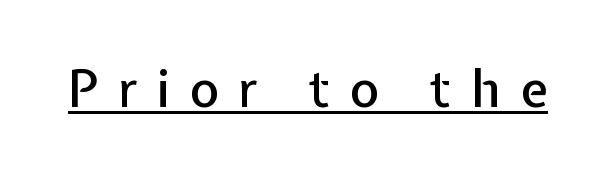
The face used here appears with an underline applied. The letters advance in unequal steps, a hallmark of proportional type. Characters remain perfectly vertical along every line. What stands out about the letter spacing? Its width — letters are far apart. Check where the strokes stop: nothing finishes them off — pure sans.
